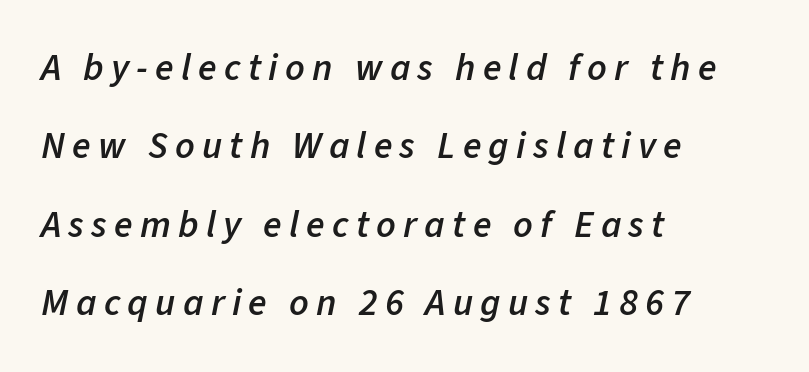
You could not count columns in this text — the font is proportionally spaced. Interline gaps are noticeably wide in this sample. Every letter is mildly thick-stroked: semibold rather than bold. These lines are set flush left with a ragged right edge.
